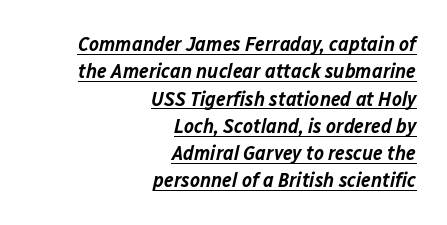
Q: Is the text bold? A: Semi-bold.
Q: Is the text italic (slanted)? A: Yes, it leans right by about 12 degrees.
Q: Is the text underlined? A: Yes.
Q: How is the paragraph aligned? A: Right-aligned.
Q: Is the spacing between letters normal or unusually wide? A: Normal.
Q: Is the spacing between lines tight, normal or loose? A: Normal.
